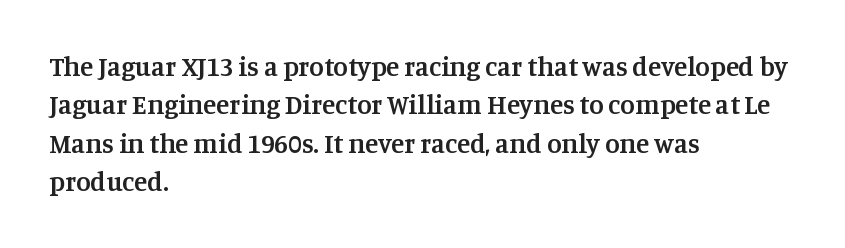
Q: Is the text bold? A: Semi-bold.
Q: Is the text italic (slanted)? A: No, it is upright.
Q: Is the text underlined? A: No.
Q: How is the paragraph aligned? A: Left-aligned.
Q: Is the spacing between letters normal or unusually wide? A: Normal.
Q: Is the spacing between lines tight, normal or loose? A: Normal.
